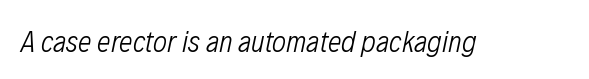
Q: Is the text bold? A: No.
Q: Is the text italic (slanted)? A: Yes, it leans right by about 12 degrees.
Q: Is the text underlined? A: No.
Q: Is the spacing between letters normal or unusually wide? A: Normal.
Q: Width (condensed, normal, or wide)? A: Condensed.
Q: Stroke contrast? A: Low.
Q: x-height? A: Medium.
Q: Monospaced? A: No.
